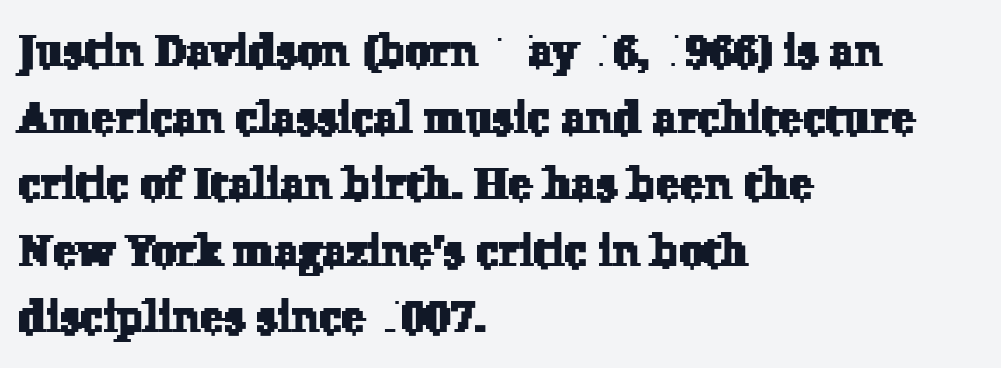
Q: Is the typeface a serif or a sans-serif typeface? A: Serif.
Q: Is the text underlined? A: No.
Q: How is the paragraph aligned? A: Left-aligned.
Q: Is the spacing between letters normal or unusually wide? A: Normal.
Q: Is the spacing between lines tight, normal or loose? A: Normal.
Q: Width (condensed, normal, or wide)? A: Normal.
Q: Stroke contrast? A: Low.
Q: x-height? A: Medium.
Q: Monospaced? A: No.
